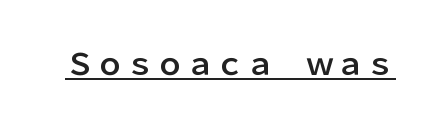
Characters remain perfectly vertical along every line. There is no visible air inserted between adjacent glyphs. Beneath each row of characters lies a ruled line. These lines are rendered in a variable-pitch font. What kind of face is this? One without serifs — a sans.
